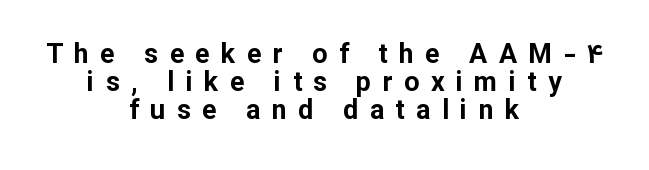
In CSS terms this would be text-align: center. Unmarked baselines from the first word to the last. The typesetting leans heavy: a genuine bold. Compared with typical paragraphs, the rows here are closer together. Letter spacing: wide. Posture: vertical.
